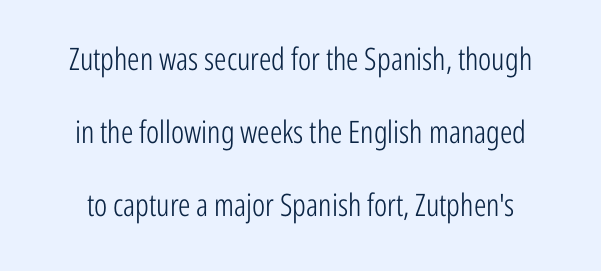
The image shows 31 px light, condensed sans-serif type, upright; set loose line spacing (2.35x), normal letter spacing, not underlined; low stroke contrast and a medium x-height.
